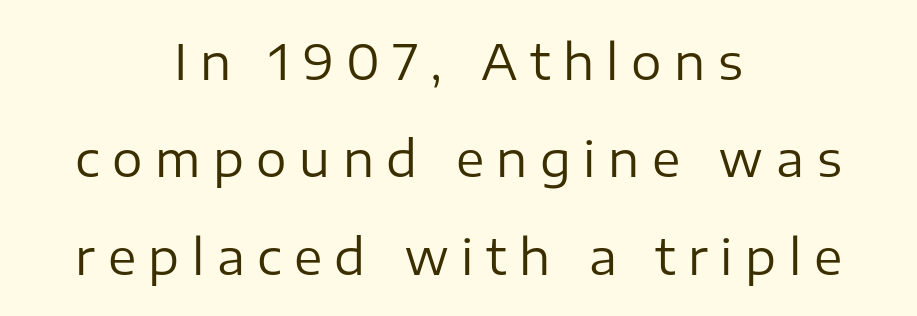
The image shows 48 px regular-weight sans-serif type, upright; set centered, loose line spacing (2.03x), unusually wide letter spacing (+0.26 em), not underlined; low stroke contrast and a medium x-height.
